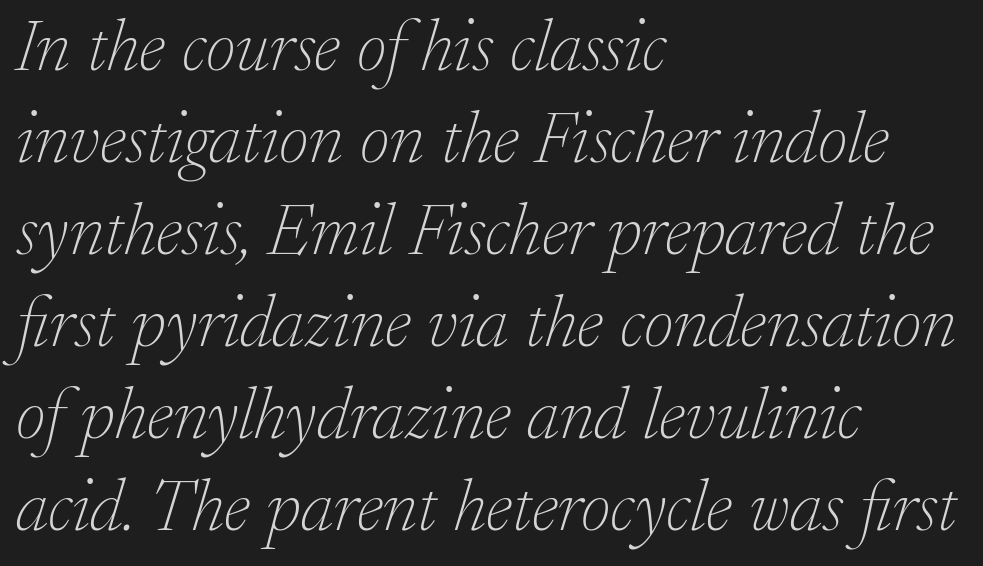
Q: Is the text bold? A: No.
Q: Is the text italic (slanted)? A: Yes, it leans right by about 17 degrees.
Q: Is the typeface a serif or a sans-serif typeface? A: Serif.
Q: Is the text underlined? A: No.
Q: How is the paragraph aligned? A: Left-aligned.
Q: Is the spacing between letters normal or unusually wide? A: Normal.
Q: Is the spacing between lines tight, normal or loose? A: Normal.
Q: Width (condensed, normal, or wide)? A: Normal.
Q: Stroke contrast? A: Low.
Q: x-height? A: Small.
Q: Monospaced? A: No.
